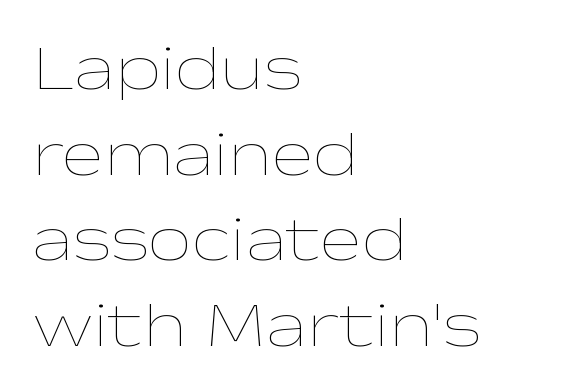
{"italic": "no", "bold": "no", "weight": "thin", "width": "wide", "stroke_contrast": "low", "x_height": "medium", "monospaced": "no", "underline": "no", "align": "left", "line_spacing": "normal", "line_spacing_ratio": 1.36, "letter_spacing": "normal", "letter_spacing_em": 0.0, "glyph_px": 63}
